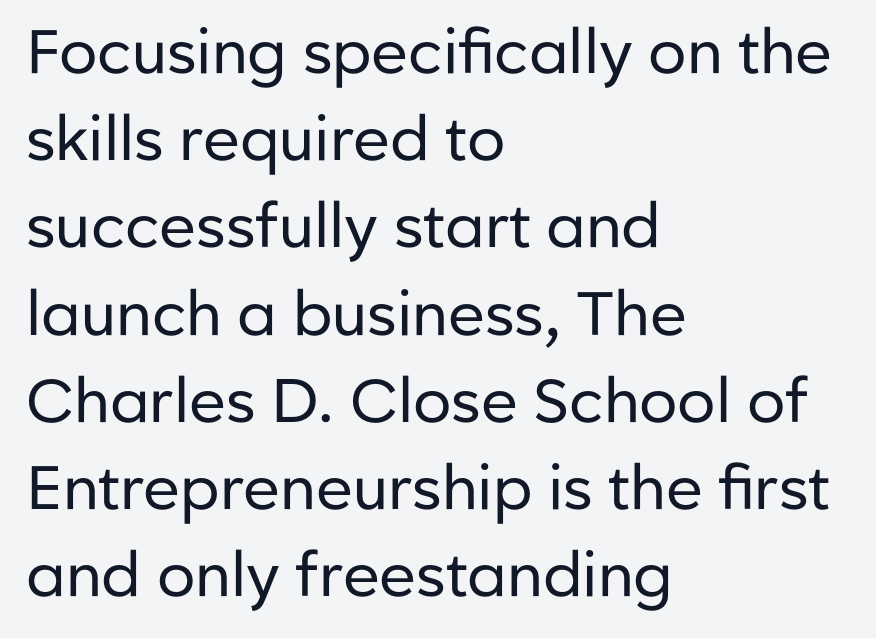
The image shows 61 px regular-weight sans-serif type, upright; set left-aligned, normal line spacing (1.43x), normal letter spacing, not underlined; low stroke contrast and a medium x-height.
